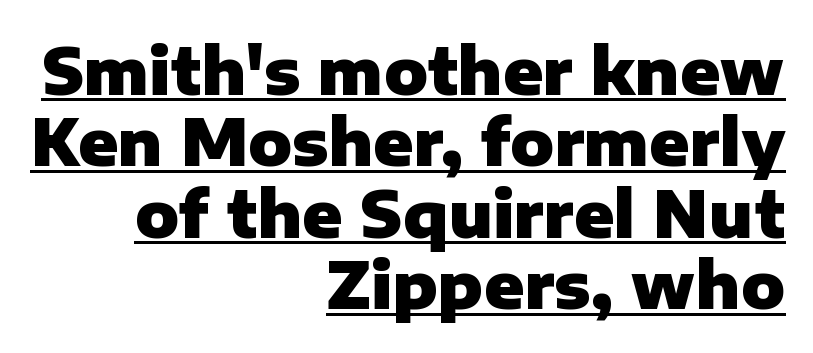
{"serif": "no", "italic": "no", "bold": "yes", "weight": "heavy", "width": "normal", "stroke_contrast": "low", "x_height": "medium", "monospaced": "no", "underline": "yes", "align": "right", "line_spacing": "tight", "line_spacing_ratio": 1.1, "letter_spacing": "normal", "letter_spacing_em": 0.0, "glyph_px": 65}
